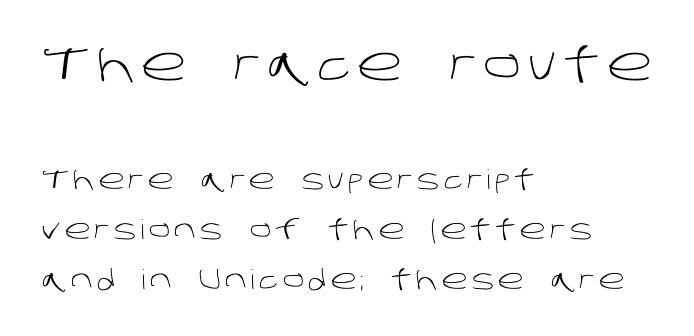
The passage shown is typed in a proportional face where columns would drift. The baseline area is clear. Leftover space on each line is placed entirely after the last word. Top chunk: large. Bottom chunk: small. The weight would be labelled regular, book, light, or lighter still.
